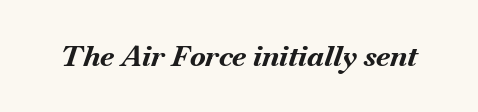
{"italic": "yes", "lean": "right", "slant_degrees": 18, "bold": "yes", "weight": "bold", "width": "normal", "stroke_contrast": "medium", "x_height": "small", "monospaced": "no", "underline": "no", "letter_spacing": "normal", "letter_spacing_em": 0.0, "glyph_px": 29}
